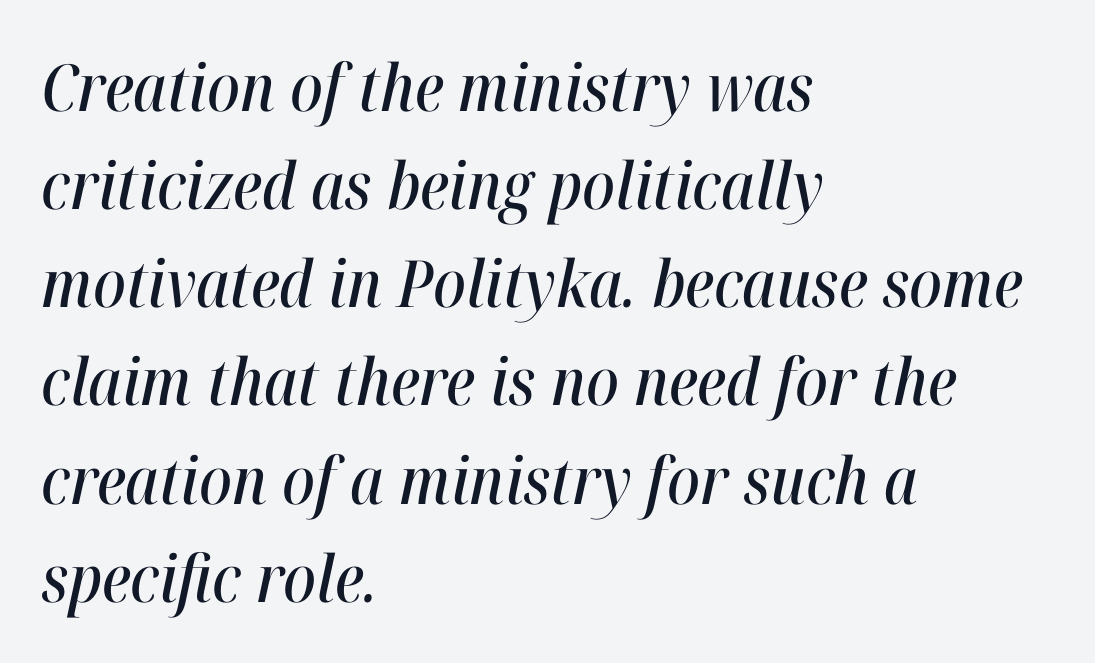
The image shows 65 px condensed type, italic (leaning right); set left-aligned, normal line spacing (1.51x), normal letter spacing, not underlined; high stroke contrast and a medium x-height.
